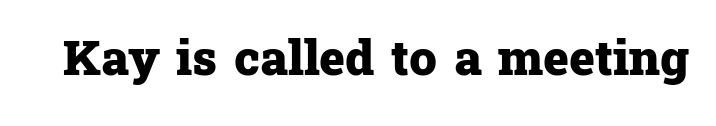
Q: Is the text bold? A: Yes.
Q: Is the text italic (slanted)? A: No, it is upright.
Q: Is the typeface a serif or a sans-serif typeface? A: Serif.
Q: Is the text underlined? A: No.
Q: Is the spacing between letters normal or unusually wide? A: Normal.
Q: Width (condensed, normal, or wide)? A: Normal.
Q: Stroke contrast? A: Low.
Q: x-height? A: Medium.
Q: Monospaced? A: No.
